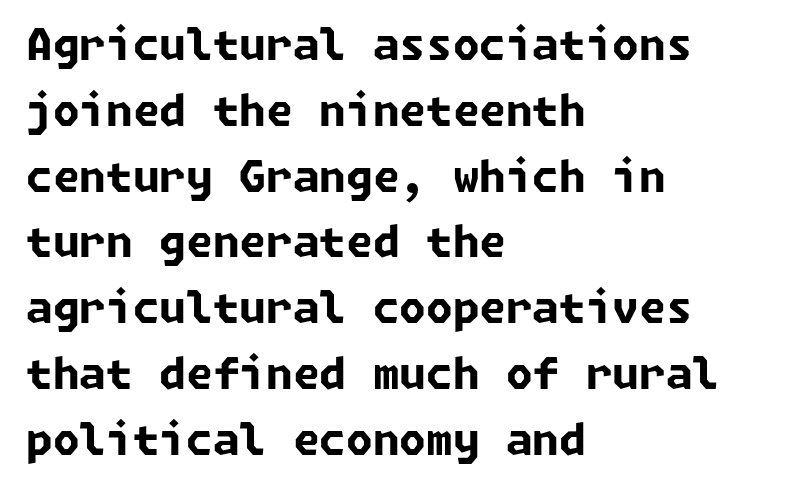
The image shows 43 px bold sans-serif type; set left-aligned, normal line spacing (1.53x), normal letter spacing, not underlined; low stroke contrast and a medium x-height.
